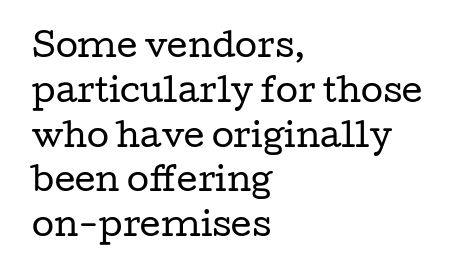
The image shows 32 px regular-weight, wide serif type, upright; set left-aligned, normal line spacing (1.4x), normal letter spacing, not underlined; low stroke contrast and a medium x-height.
